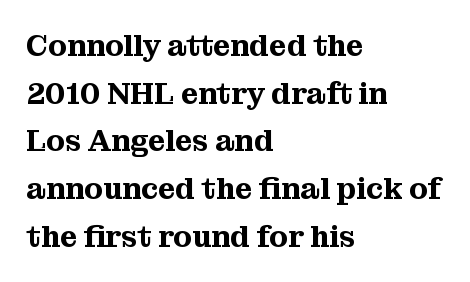
Upright lettering throughout. Think of a printed novel: that variable character pitch is what you see here. The paragraph has a hard left edge and a soft right edge. The string is rendered with underlining switched off. Interline gaps are of average width in this sample. This sample uses a serif face.
